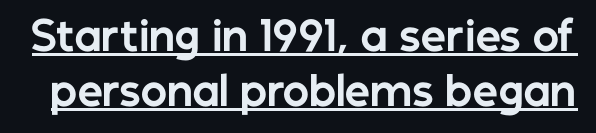
The image shows 40 px bold sans-serif type, upright; set normal line spacing (1.37x), normal letter spacing, underlined; low stroke contrast and a medium x-height.
